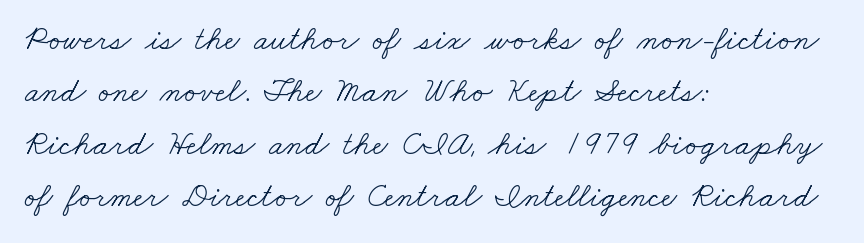
Q: Is the text bold? A: No.
Q: Is the typeface a serif or a sans-serif typeface? A: Serif.
Q: Is the text underlined? A: No.
Q: How is the paragraph aligned? A: Left-aligned.
Q: Is the spacing between letters normal or unusually wide? A: Normal.
Q: Is the spacing between lines tight, normal or loose? A: Normal.
Q: Width (condensed, normal, or wide)? A: Wide.
Q: Stroke contrast? A: Low.
Q: x-height? A: Small.
Q: Monospaced? A: No.
